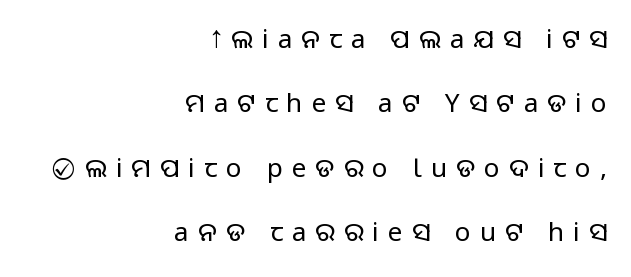
Q: Is the text bold? A: No.
Q: Is the text italic (slanted)? A: No, it is upright.
Q: Is the text underlined? A: No.
Q: How is the paragraph aligned? A: Right-aligned.
Q: Is the spacing between letters normal or unusually wide? A: Unusually wide.
Q: Is the spacing between lines tight, normal or loose? A: Loose.
